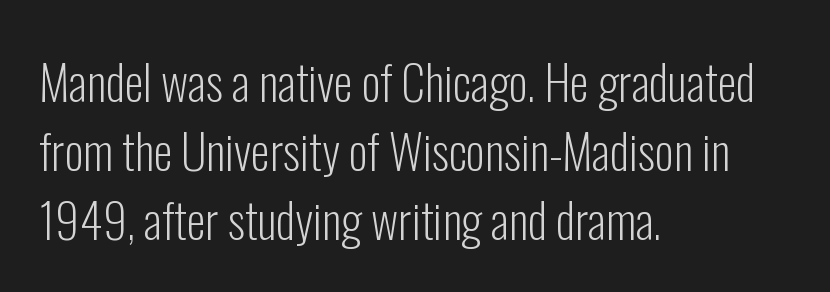
Q: Is the text bold? A: No.
Q: Is the text italic (slanted)? A: No, it is upright.
Q: Is the typeface a serif or a sans-serif typeface? A: Sans-serif.
Q: Is the text underlined? A: No.
Q: How is the paragraph aligned? A: Left-aligned.
Q: Is the spacing between letters normal or unusually wide? A: Normal.
Q: Is the spacing between lines tight, normal or loose? A: Normal.
Q: Width (condensed, normal, or wide)? A: Condensed.
Q: Stroke contrast? A: Low.
Q: x-height? A: Medium.
Q: Monospaced? A: No.
